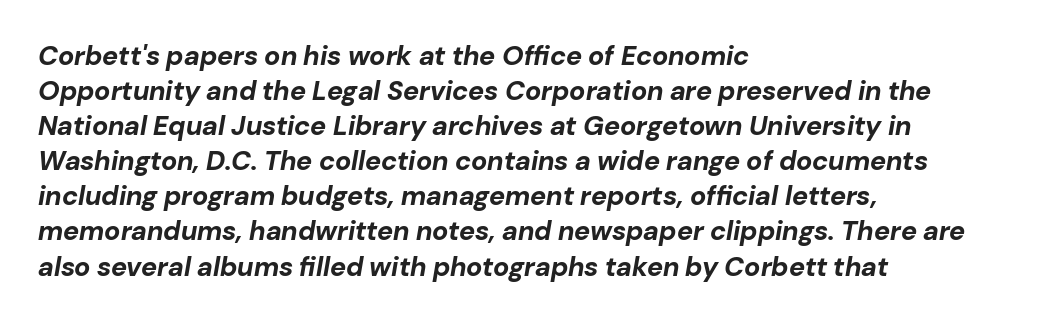
Does the weight exceed regular? Yes, all the way to bold. The rag falls on the right side of this text block. Tracking value appears to be zero — textbook default spacing. The leading is moderate, giving the passage an even texture.
